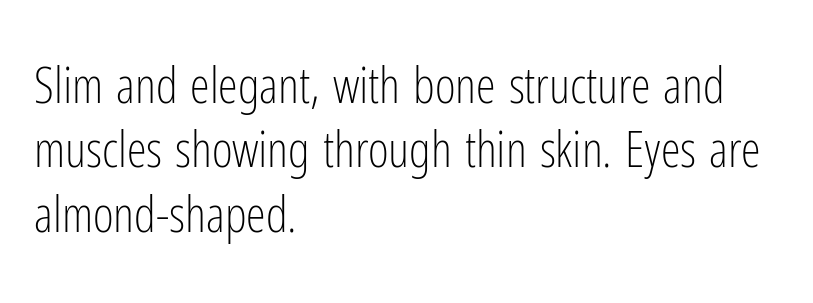
{"serif": "no", "italic": "no", "bold": "no", "weight": "light", "width": "condensed", "stroke_contrast": "low", "x_height": "medium", "monospaced": "no", "underline": "no", "align": "left", "line_spacing": "normal", "line_spacing_ratio": 1.29, "letter_spacing": "normal", "letter_spacing_em": 0.0, "glyph_px": 50}
